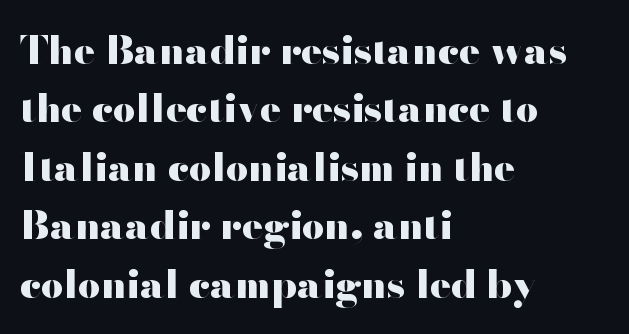
Q: Is the text bold? A: Yes.
Q: Is the text italic (slanted)? A: No, it is upright.
Q: Is the typeface a serif or a sans-serif typeface? A: Sans-serif.
Q: Is the text underlined? A: No.
Q: How is the paragraph aligned? A: Left-aligned.
Q: Is the spacing between letters normal or unusually wide? A: Normal.
Q: Is the spacing between lines tight, normal or loose? A: Normal.
Q: Width (condensed, normal, or wide)? A: Wide.
Q: Stroke contrast? A: High.
Q: x-height? A: Small.
Q: Monospaced? A: No.
